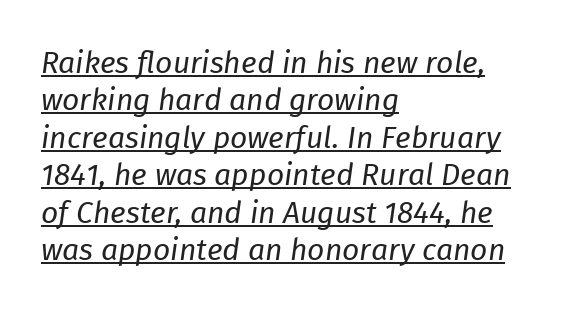
The image shows 30 px regular-weight type, italic (leaning right); set left-aligned, normal line spacing (1.25x), normal letter spacing, underlined; low stroke contrast and a medium x-height.
